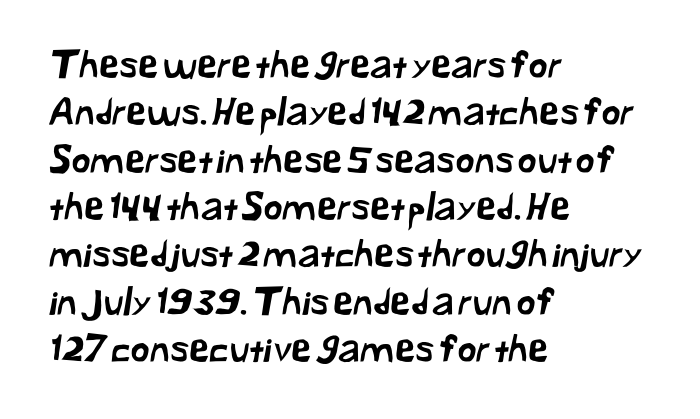
{"serif": "no", "width": "normal", "stroke_contrast": "low", "x_height": "medium", "monospaced": "no", "underline": "no", "align": "left", "line_spacing": "normal", "line_spacing_ratio": 1.28, "letter_spacing": "normal", "letter_spacing_em": 0.0, "glyph_px": 37}
